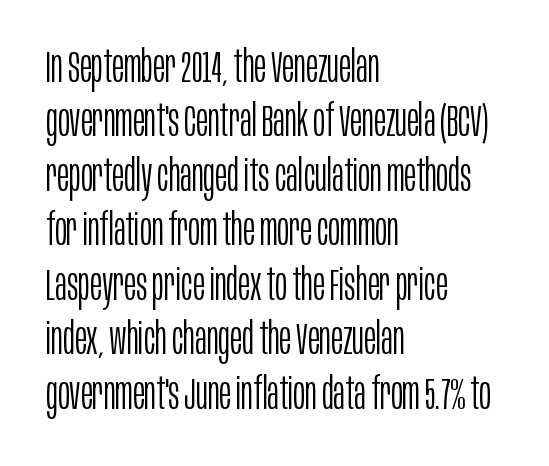
The image shows 45 px light, condensed sans-serif type, upright; set left-aligned, line spacing 1.21x, normal letter spacing, not underlined; low stroke contrast and a large x-height.
